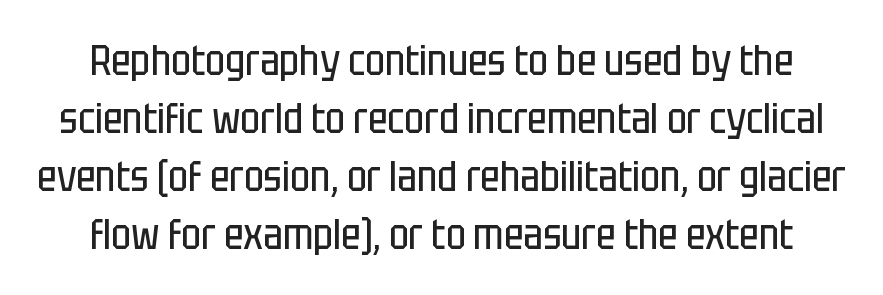
Q: Is the text bold? A: No.
Q: Is the text italic (slanted)? A: No, it is upright.
Q: Is the typeface a serif or a sans-serif typeface? A: Sans-serif.
Q: Is the text underlined? A: No.
Q: Is the spacing between letters normal or unusually wide? A: Normal.
Q: Is the spacing between lines tight, normal or loose? A: Normal.
Q: Width (condensed, normal, or wide)? A: Condensed.
Q: Stroke contrast? A: Low.
Q: x-height? A: Large.
Q: Monospaced? A: No.
